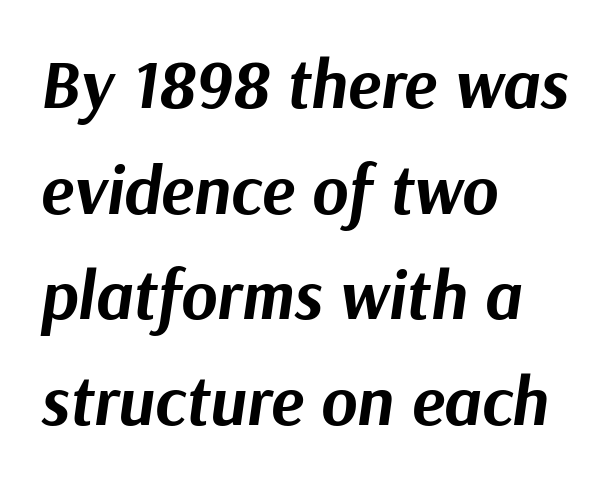
Q: Is the text bold? A: Yes.
Q: Is the text italic (slanted)? A: Yes, it leans right by about 9 degrees.
Q: Is the text underlined? A: No.
Q: How is the paragraph aligned? A: Left-aligned.
Q: Is the spacing between letters normal or unusually wide? A: Normal.
Q: Is the spacing between lines tight, normal or loose? A: Normal.
Q: Width (condensed, normal, or wide)? A: Normal.
Q: Stroke contrast? A: Medium.
Q: x-height? A: Medium.
Q: Monospaced? A: No.
